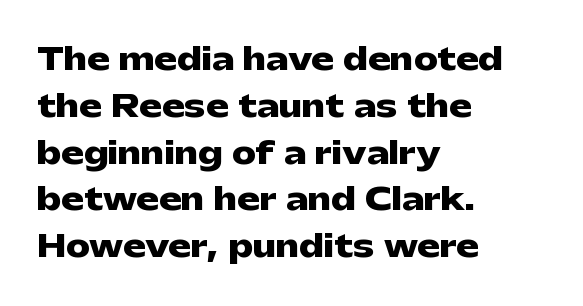
Looks like regular typesetting: each glyph gets only the width it needs. The glyphs are unaccompanied by any horizontal stroke below them. Teacher's note: observe the even left margin — that is flush-left alignment. Italic: no, the glyphs are upright roman. The tracking reads as untouched default to a designer's eye.
